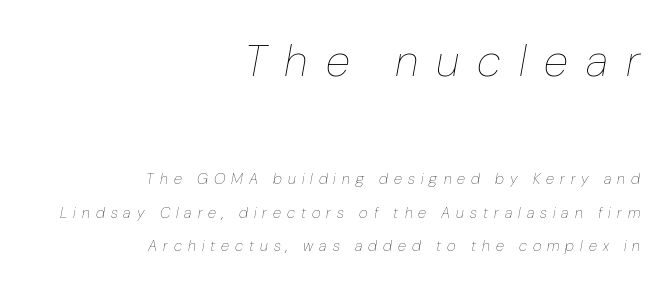
Slanted lettering throughout. What's the leading like? Stretched, with rows far apart. Spacing verdict: proportional, widths tailored to each character. Type without underlining. The typesetting does not lean heavy: it is not bold. Reading down the block, your eye finds every line finishing at a fixed right position.
